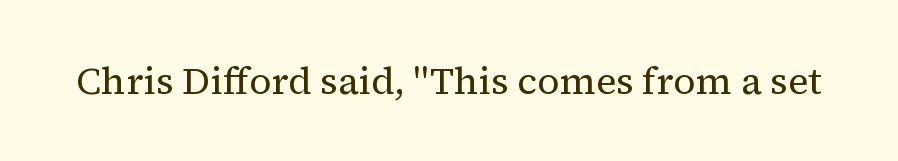
Decoration check: the copy has no underline. Note: serifs present on the glyphs. The passage shown is typed in a proportional face where columns would drift. How are the letters spaced? Ordinarily, with no added tracking. Weight: regular or lighter. Posture: vertical.
